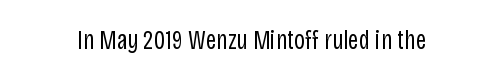
{"italic": "no", "bold": "no", "underline": "no", "letter_spacing": "normal", "letter_spacing_em": 0.0, "glyph_px": 27}
